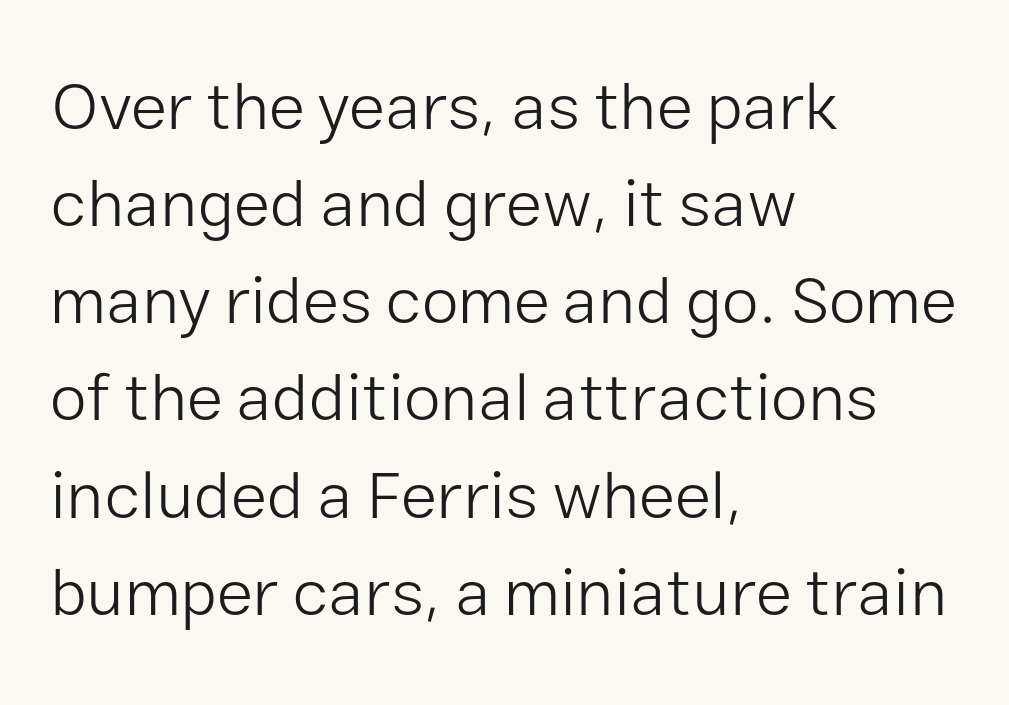
The image shows 67 px light sans-serif type, upright; set left-aligned, normal line spacing (1.45x), normal letter spacing, not underlined; low stroke contrast and a medium x-height.
